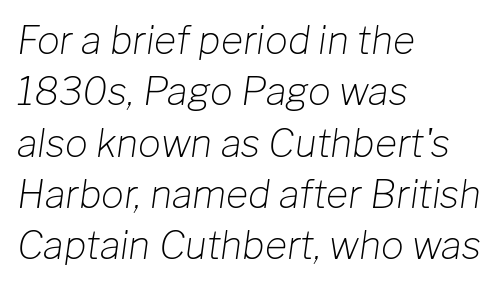
The passage shown stacks its lines at a standard gap. A typesetter would call this zero additional tracking. Quick note: underline off. This sample is left-justified, so line endings fall wherever the words run out. An italicized treatment has been applied to the whole sample. The characters are drawn with everyday or finer stroke widths.
